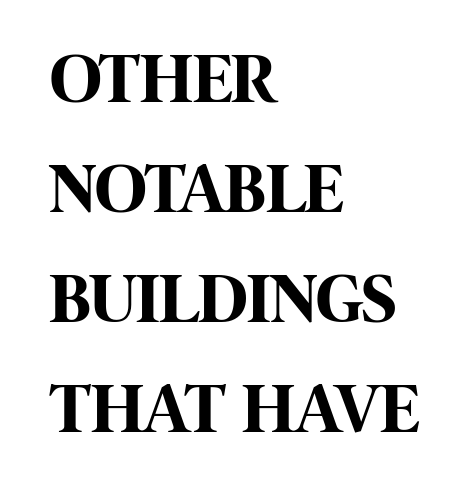
Horizontal alignment here is leftward, the default for most running prose. This sample has the flowing, uneven cadence of proportional lettering. Reading down the column, the eye jumps a familiar distance to each next line. Nobody drew a line under any word here. Is the letter spacing exaggerated? No — it looks like the ordinary default.
